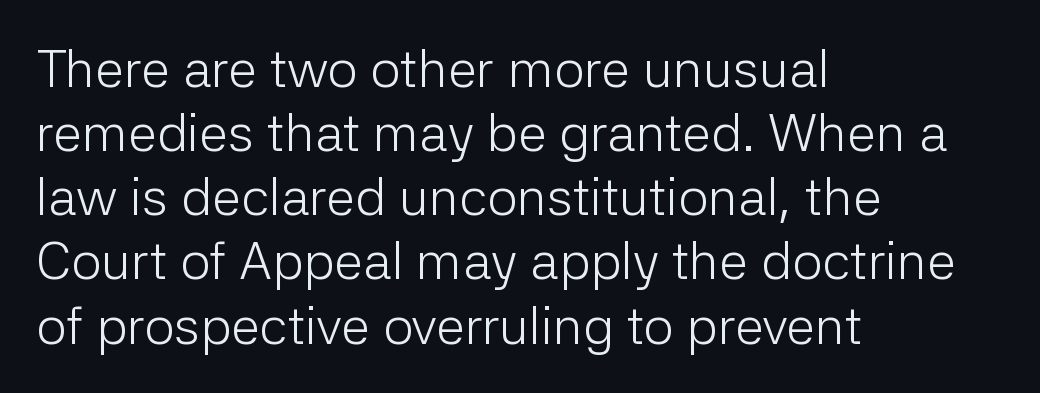
{"serif": "no", "italic": "no", "bold": "no", "weight": "light", "width": "normal", "stroke_contrast": "low", "x_height": "medium", "monospaced": "no", "underline": "no", "align": "left", "line_spacing_ratio": 1.21, "letter_spacing": "normal", "letter_spacing_em": 0.0, "glyph_px": 53}
